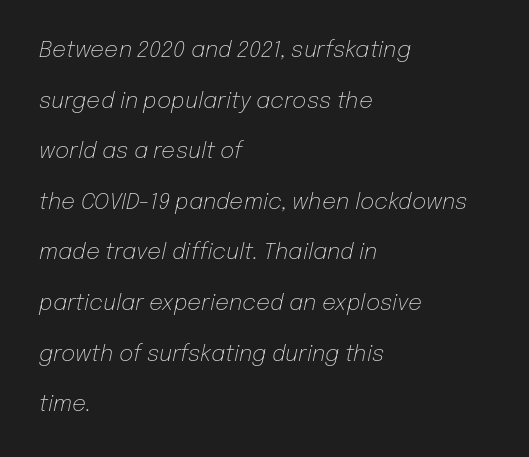
{"italic": "yes", "lean": "right", "slant_degrees": 12, "bold": "no", "underline": "no", "align": "left", "line_spacing": "loose", "line_spacing_ratio": 2.3, "letter_spacing": "normal", "letter_spacing_em": 0.0, "glyph_px": 22}
